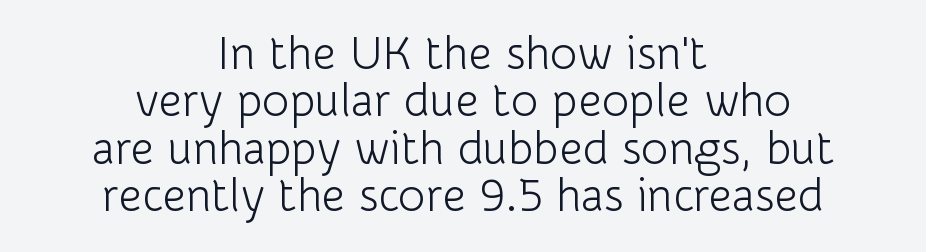
{"serif": "no", "italic": "no", "bold": "no", "weight": "light", "width": "normal", "stroke_contrast": "low", "x_height": "medium", "monospaced": "no", "underline": "no", "align": "center", "line_spacing": "tight", "line_spacing_ratio": 1.03, "letter_spacing": "normal", "letter_spacing_em": 0.0, "glyph_px": 46}
